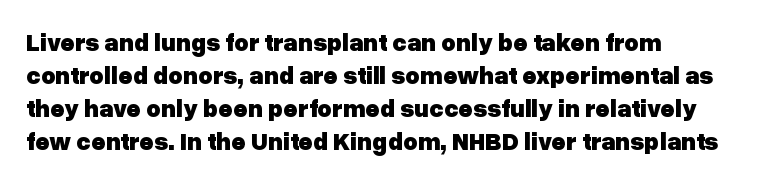
A full-strength bold gives these letters their thick strokes. The gaps between neighbouring characters are ordinary and unremarkable. The lines sit at an ordinary, default distance from one another. Descender tails drop into unmarked territory.
